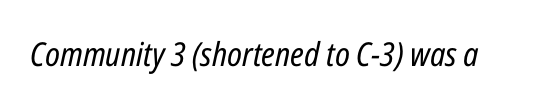
Q: Is the text bold? A: No.
Q: Is the text italic (slanted)? A: Yes, it leans right by about 12 degrees.
Q: Is the text underlined? A: No.
Q: Is the spacing between letters normal or unusually wide? A: Normal.
Q: Width (condensed, normal, or wide)? A: Condensed.
Q: Stroke contrast? A: Low.
Q: x-height? A: Medium.
Q: Monospaced? A: No.
